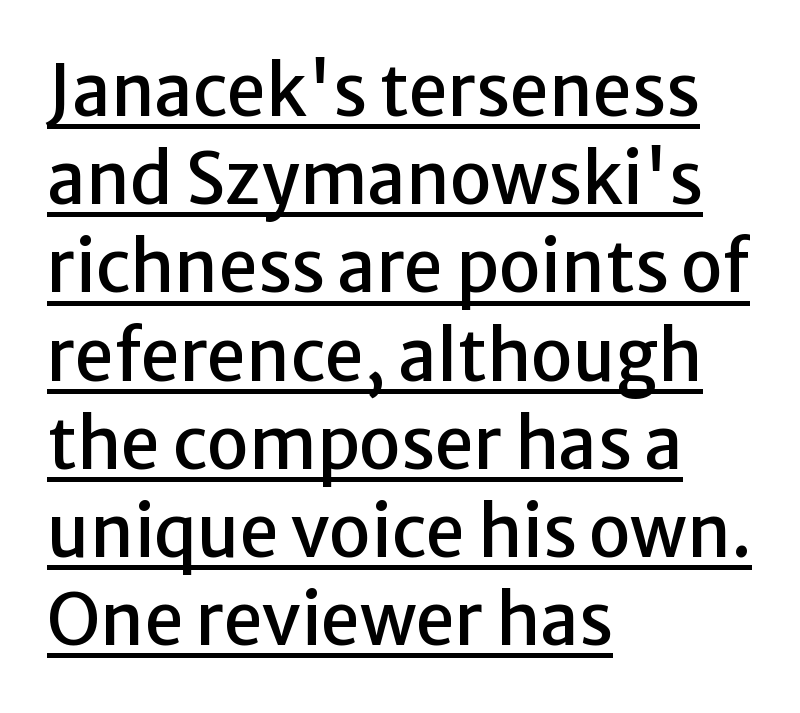
The glyphs in this specimen are sans serif. Casual observation: everything's shoved over to the left. Here the glyphs are tracked normally, forming tight word shapes. Here the designer chose a conventional face with non-uniform glyph widths.
